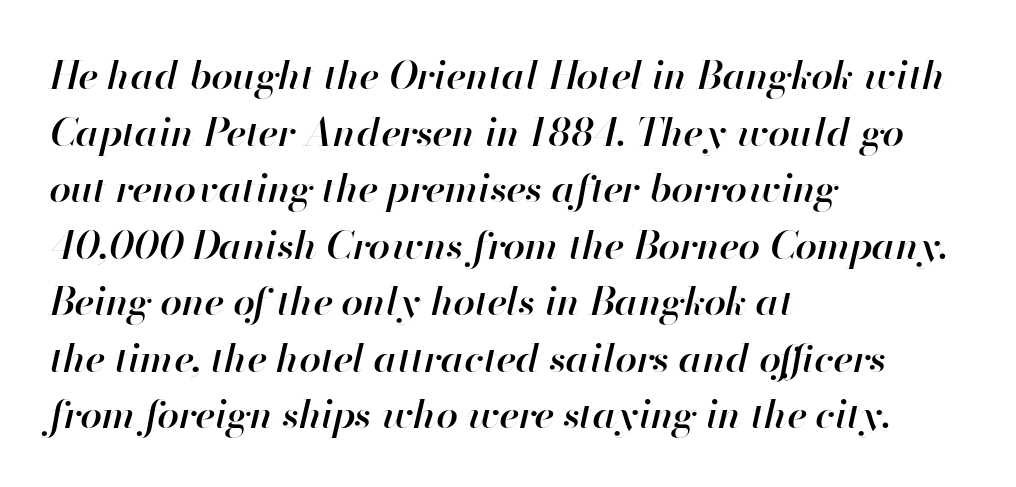
{"italic": "yes", "lean": "right", "slant_degrees": 13, "bold": "semi", "weight": "semibold", "width": "normal", "stroke_contrast": "high", "x_height": "small", "monospaced": "no", "underline": "no", "align": "left", "line_spacing": "normal", "line_spacing_ratio": 1.45, "letter_spacing": "normal", "letter_spacing_em": 0.0, "glyph_px": 39}
